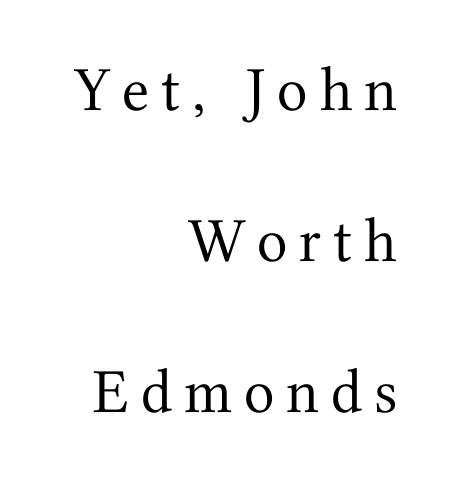
Q: Is the text bold? A: No.
Q: Is the text italic (slanted)? A: No, it is upright.
Q: Is the typeface a serif or a sans-serif typeface? A: Serif.
Q: Is the text underlined? A: No.
Q: How is the paragraph aligned? A: Right-aligned.
Q: Is the spacing between lines tight, normal or loose? A: Loose.
Q: Width (condensed, normal, or wide)? A: Normal.
Q: Stroke contrast? A: Medium.
Q: x-height? A: Medium.
Q: Monospaced? A: No.
